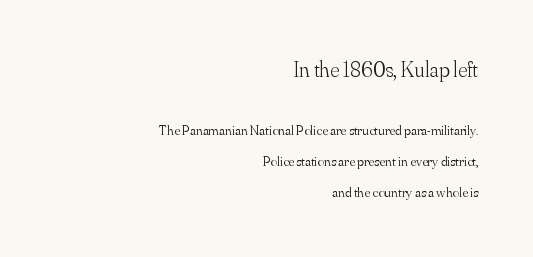
The image shows 22 px text type, upright; set right-aligned, loose line spacing (2.21x), normal letter spacing, not underlined; the first (top) block is 1.57x larger.
